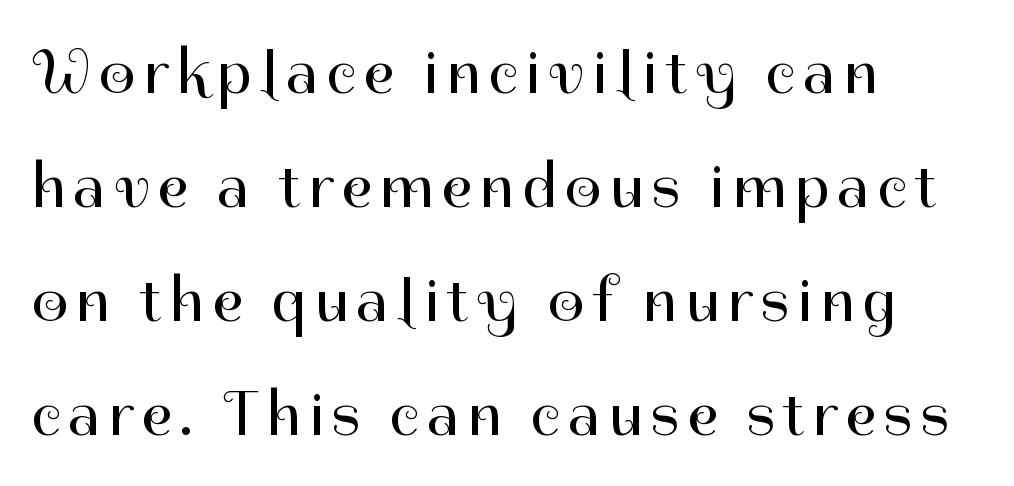
{"serif": "no", "italic": "no", "bold": "no", "weight": "regular", "width": "normal", "stroke_contrast": "high", "x_height": "medium", "monospaced": "no", "underline": "no", "align": "left", "line_spacing_ratio": 1.78, "glyph_px": 64}
